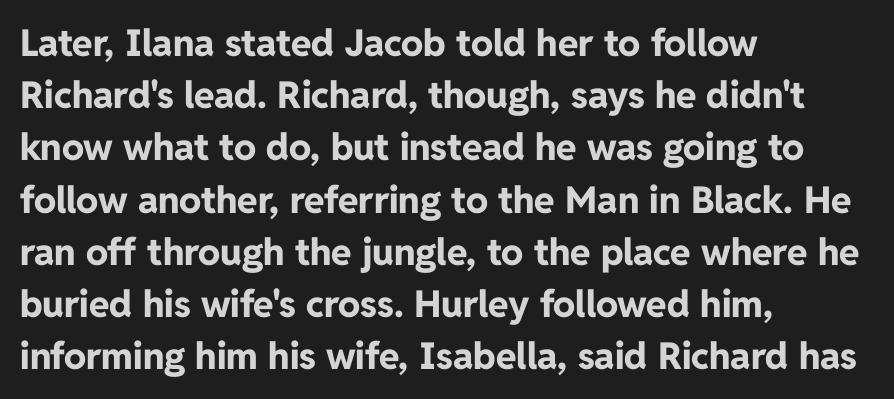
The image shows 37 px bold sans-serif type, upright; set left-aligned, normal line spacing (1.41x), normal letter spacing, not underlined; low stroke contrast and a medium x-height.
